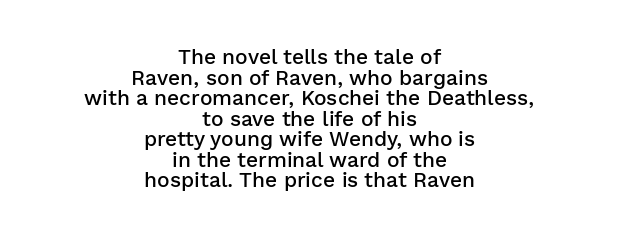
The image shows 21 px text type, upright; set centered, tight line spacing (0.98x), normal letter spacing, not underlined.
